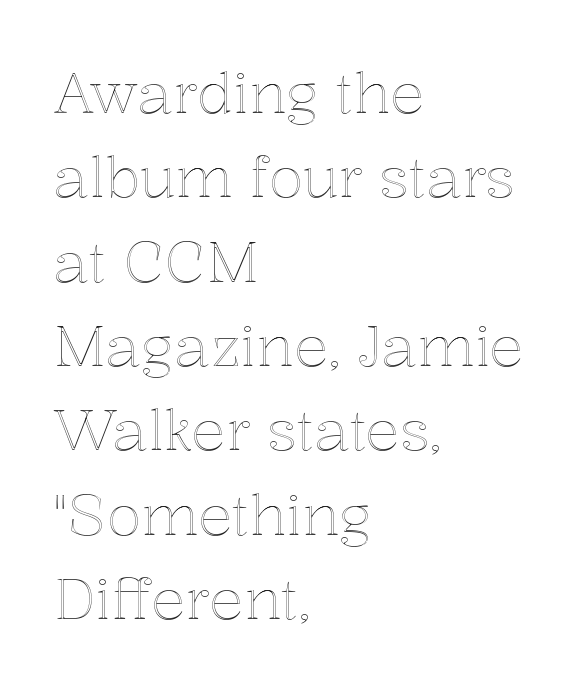
The space directly below the letters is spotless. The passage shown stacks its lines at a standard gap. The face used here is proportionally spaced, like ordinary book or web type. Nobody touched the tracking dial on this one. Left-aligned paragraph, ragged on the right.
